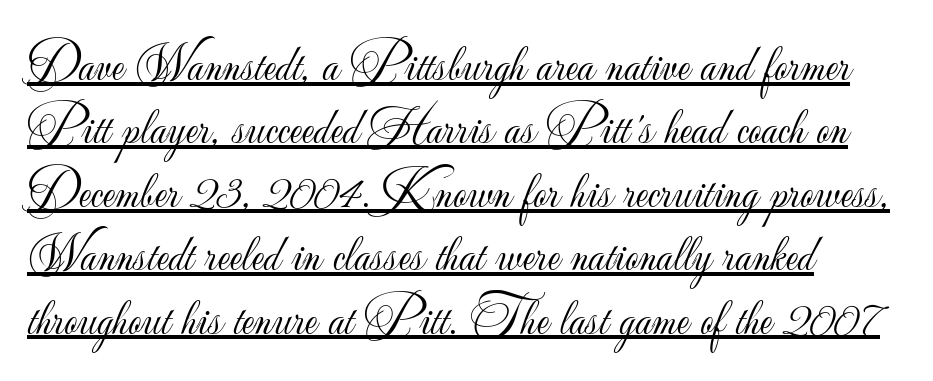
Summary of weight: not heavy and not bold. Does the type have serifs? No, each stem ends abruptly. You can see a thin bar hugging the bottom of the glyphs. The face used here is proportionally spaced, like ordinary book or web type. These lines keep a tight, regular rhythm from letter to letter.
